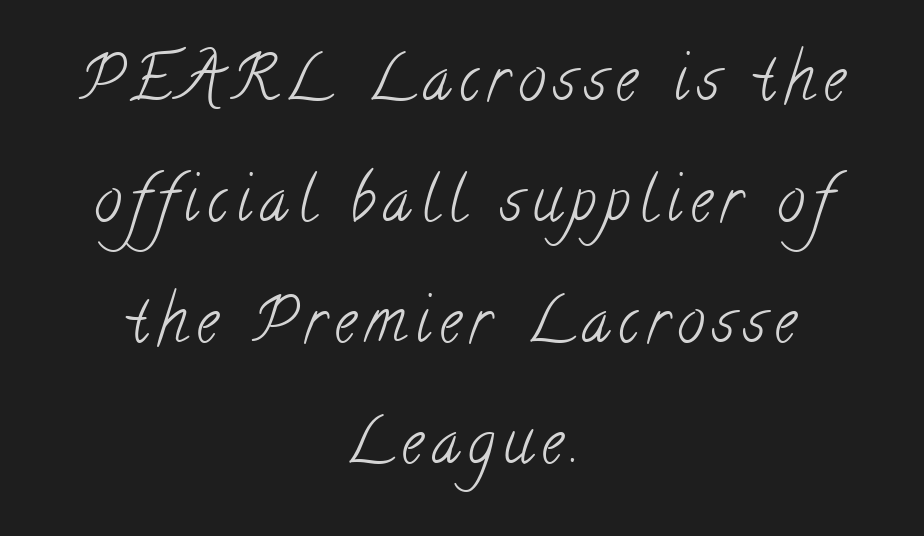
The image shows 62 px light, condensed serif type; set centered, loose line spacing (1.95x), not underlined; low stroke contrast and a small x-height.
